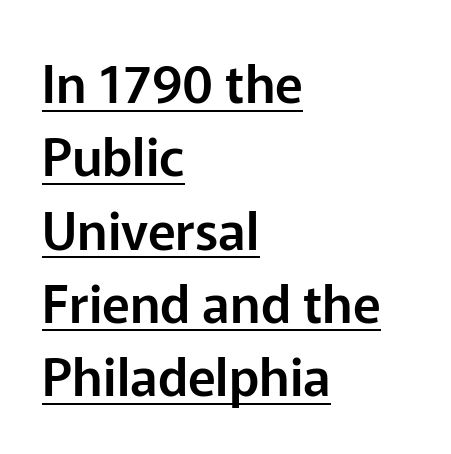
The lines are quadded left. The sample's only ornament is a line tracing under the words. Nothing unusual about the tracking: characters are spaced as the font intends. The type sits square on the baseline with zero lean. Compared with typical paragraphs, the rows here are spaced about the same. Examine the stroke ends and you'll find no serifs.
